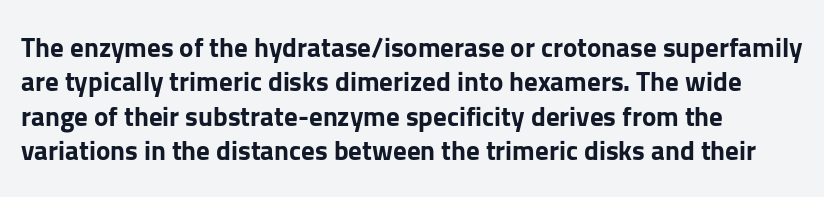
Q: Is the text bold? A: Yes.
Q: Is the text italic (slanted)? A: No, it is upright.
Q: Is the text underlined? A: No.
Q: How is the paragraph aligned? A: Left-aligned.
Q: Is the spacing between letters normal or unusually wide? A: Normal.
Q: Is the spacing between lines tight, normal or loose? A: Normal.
